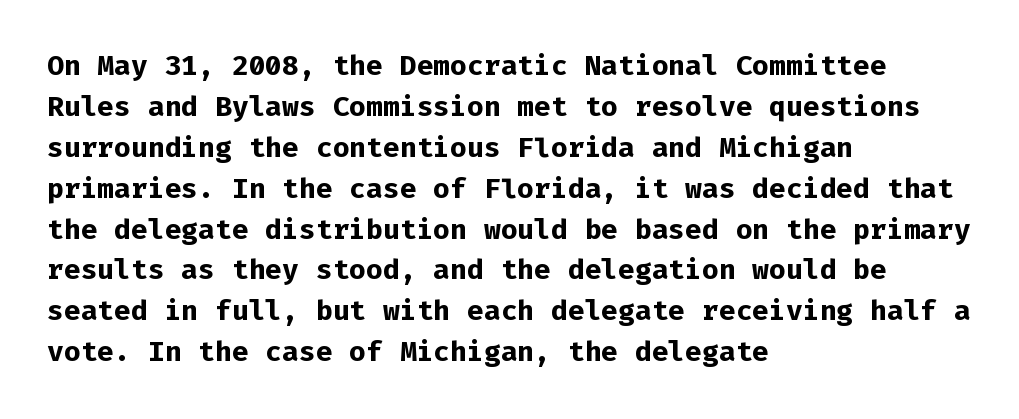
The image shows 28 px bold sans-serif type, upright, monospaced; set left-aligned, normal line spacing (1.46x), normal letter spacing, not underlined; low stroke contrast and a medium x-height.
